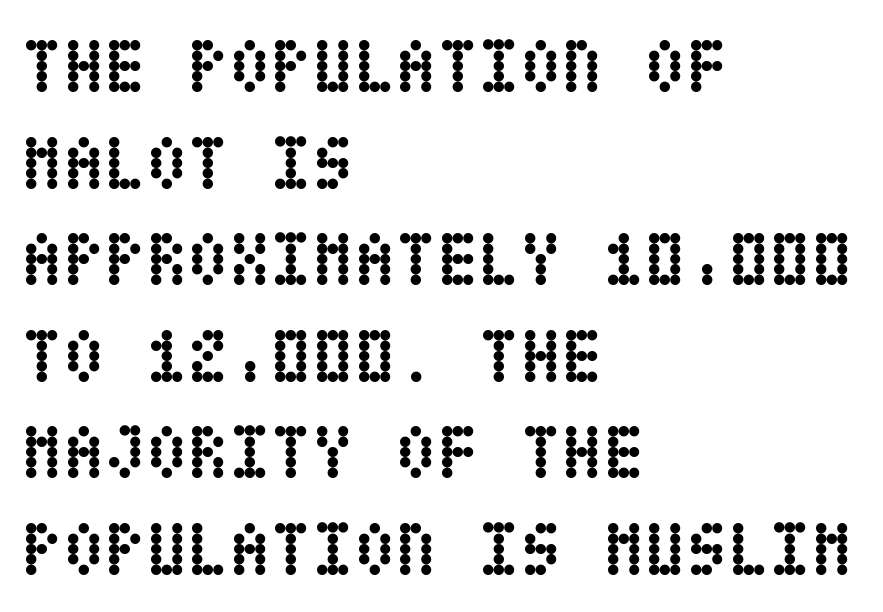
Q: Is the text bold? A: Yes.
Q: Is the text italic (slanted)? A: No, it is upright.
Q: Is the text underlined? A: No.
Q: How is the paragraph aligned? A: Left-aligned.
Q: Is the spacing between letters normal or unusually wide? A: Normal.
Q: Is the spacing between lines tight, normal or loose? A: Normal.
Q: Width (condensed, normal, or wide)? A: Condensed.
Q: Stroke contrast? A: Low.
Q: x-height? A: Large.
